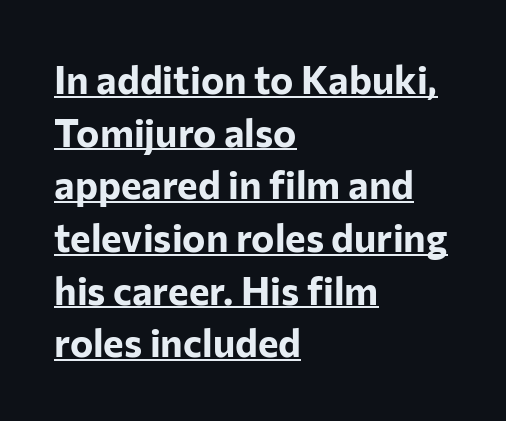
{"serif": "no", "italic": "no", "bold": "yes", "weight": "bold", "width": "normal", "stroke_contrast": "low", "x_height": "medium", "monospaced": "no", "underline": "yes", "align": "left", "line_spacing": "normal", "line_spacing_ratio": 1.35, "letter_spacing": "normal", "letter_spacing_em": 0.0, "glyph_px": 39}
